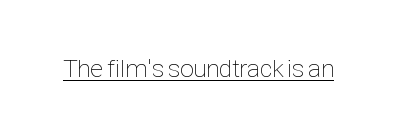
{"italic": "no", "bold": "no", "underline": "yes", "letter_spacing": "normal", "letter_spacing_em": 0.0, "glyph_px": 25}
